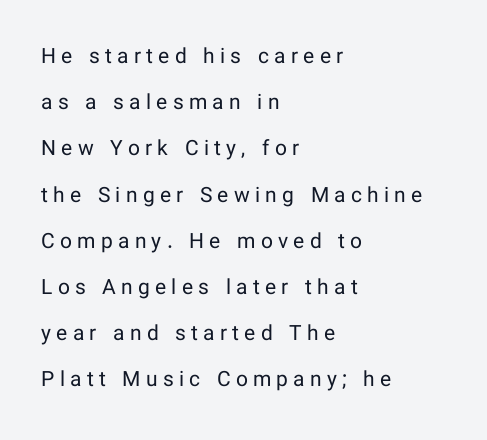
Vertical spacing — loose. Stems here are at most as thick as an everyday book face. Visually the block forms a straight wall on the left and a jagged coastline on the right. Notice how the stems are strictly vertical — no italics here. The gaps between neighbouring characters are conspicuously large.
